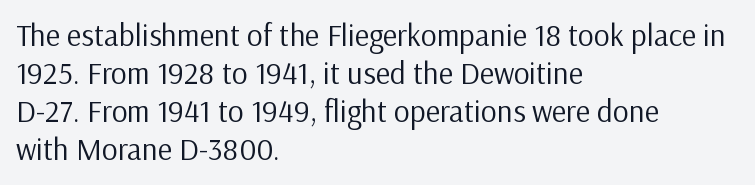
The image shows 31 px regular-weight sans-serif type, upright; set left-aligned, line spacing 1.23x, normal letter spacing, not underlined; low stroke contrast and a medium x-height.
